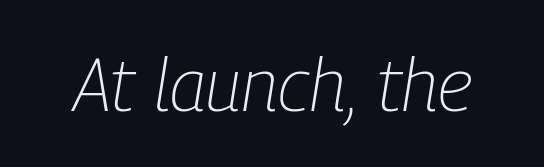
Counters stay open thanks to moderate or lighter strokes. In terms of posture, this sample is oblique. No extra tracking has been applied to these lines. The passage shown is typed in a proportional face where columns would drift.
